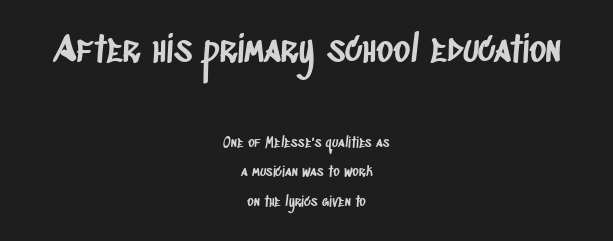
{"serif": "no", "width": "condensed", "stroke_contrast": "low", "x_height": "large", "monospaced": "no", "underline": "no", "align": "center", "line_spacing": "loose", "line_spacing_ratio": 2.11, "letter_spacing": "normal", "letter_spacing_em": 0.0, "larger_block": "first", "size_ratio": 2.57, "glyph_px": 36}
